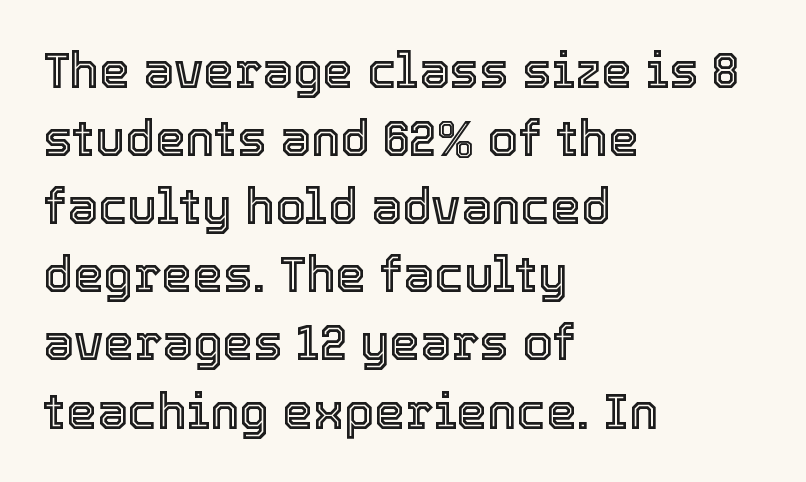
Q: Is the text italic (slanted)? A: No, it is upright.
Q: Is the text underlined? A: No.
Q: How is the paragraph aligned? A: Left-aligned.
Q: Is the spacing between letters normal or unusually wide? A: Normal.
Q: Is the spacing between lines tight, normal or loose? A: Normal.
Q: Width (condensed, normal, or wide)? A: Normal.
Q: x-height? A: Medium.
Q: Monospaced? A: No.
